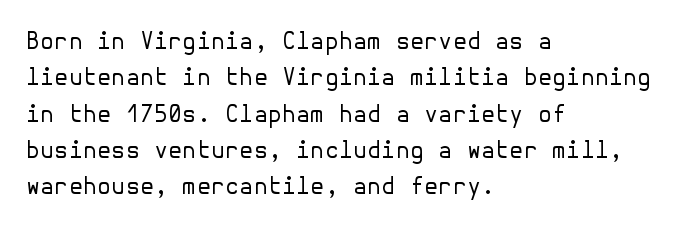
Q: Is the text bold? A: No.
Q: Is the text italic (slanted)? A: No, it is upright.
Q: Is the text underlined? A: No.
Q: How is the paragraph aligned? A: Left-aligned.
Q: Is the spacing between letters normal or unusually wide? A: Normal.
Q: Is the spacing between lines tight, normal or loose? A: Normal.
